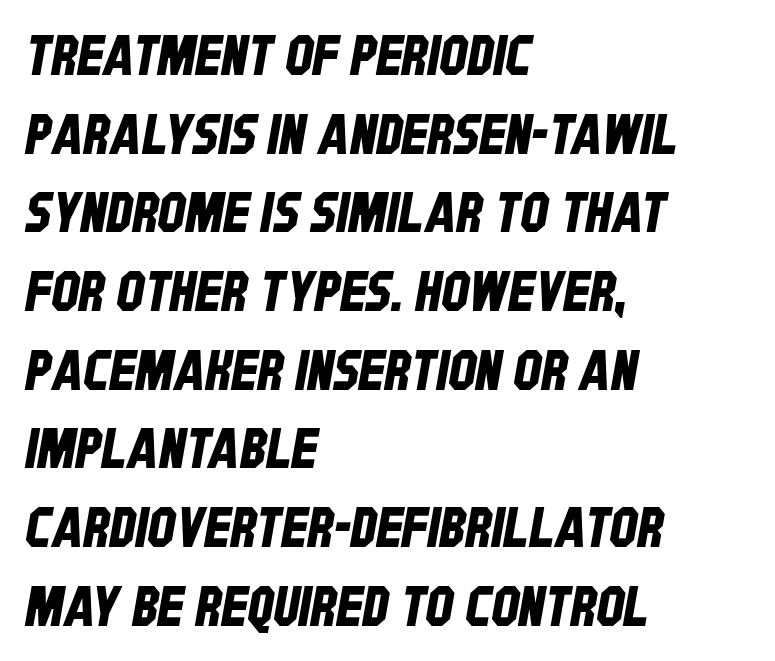
The rendering shows plain stroke endings on the letterforms — a sans-serif design. Successive baselines arrive at the customary interval. These lines stack with their left ends in a neat column. Any mark beneath the type? The region is blank. Caption: standard tracking, unaltered.
